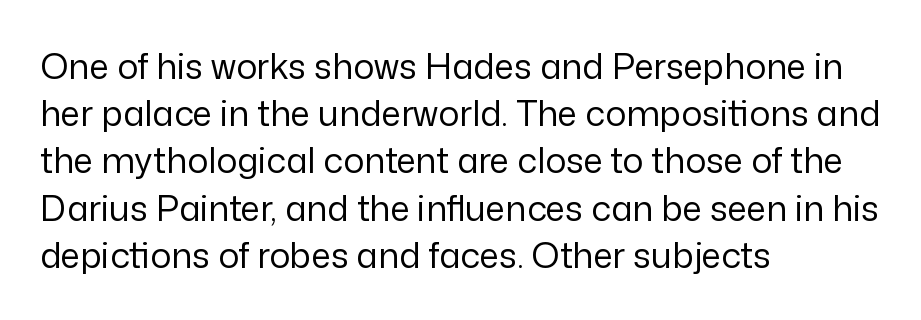
The image shows 35 px regular-weight sans-serif type, upright; set left-aligned, normal line spacing (1.35x), normal letter spacing, not underlined; low stroke contrast and a medium x-height.
